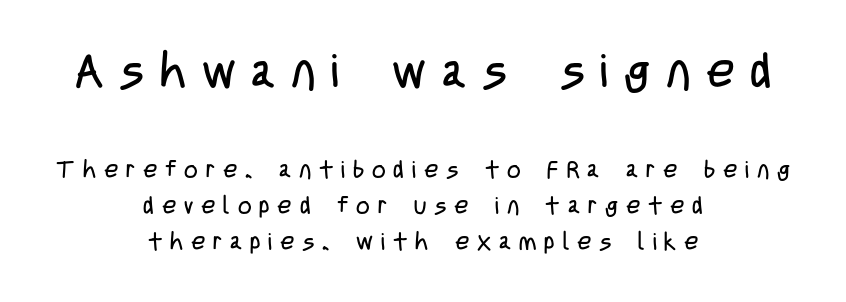
Q: Is the text bold? A: No.
Q: Is the text italic (slanted)? A: No, it is upright.
Q: Is the typeface a serif or a sans-serif typeface? A: Sans-serif.
Q: Is the text underlined? A: No.
Q: How is the paragraph aligned? A: Centered.
Q: Is the spacing between letters normal or unusually wide? A: Unusually wide.
Q: Is the spacing between lines tight, normal or loose? A: Normal.
Q: Which block of text is set in a larger size, the first (top) or the second (bottom)? A: The first (top) one.
Q: Width (condensed, normal, or wide)? A: Condensed.
Q: Stroke contrast? A: Low.
Q: x-height? A: Large.
Q: Monospaced? A: No.
